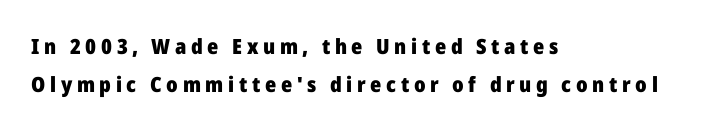
The image shows 21 px bold type, upright; set left-aligned, line spacing 1.79x, unusually wide letter spacing (+0.22 em), not underlined.
